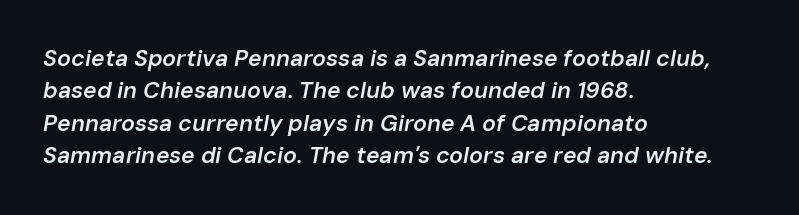
{"italic": "yes", "lean": "right", "slant_degrees": 10, "bold": "semi", "underline": "no", "align": "left", "line_spacing": "normal", "line_spacing_ratio": 1.41, "letter_spacing": "normal", "letter_spacing_em": 0.0, "glyph_px": 23}
